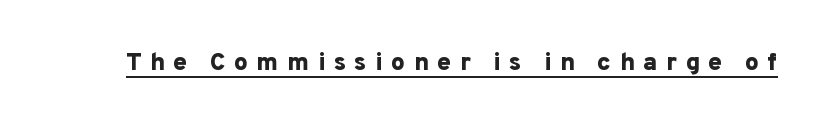
The image shows 25 px bold type, upright; set unusually wide letter spacing (+0.33 em), underlined.
